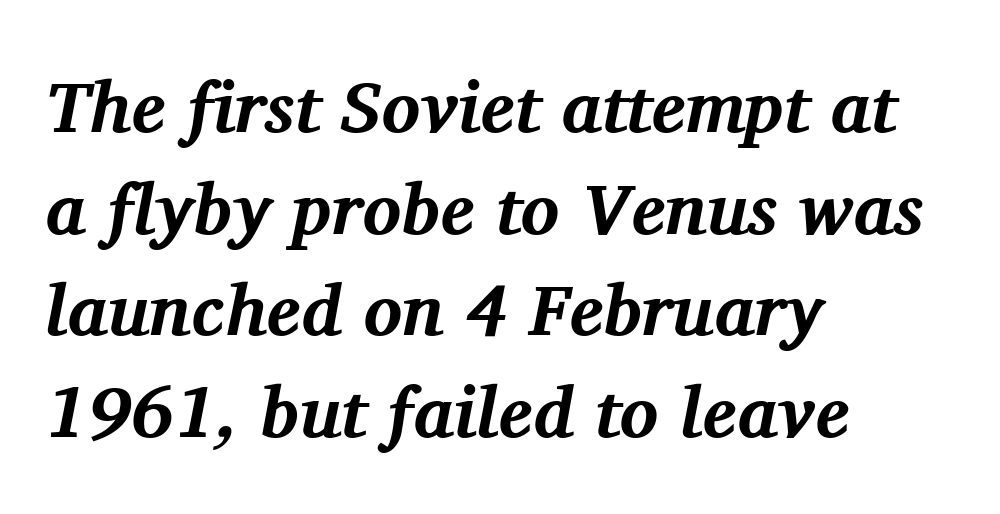
Q: Is the text bold? A: Yes.
Q: Is the text italic (slanted)? A: Yes, it leans right by about 11 degrees.
Q: Is the typeface a serif or a sans-serif typeface? A: Serif.
Q: Is the text underlined? A: No.
Q: How is the paragraph aligned? A: Left-aligned.
Q: Is the spacing between letters normal or unusually wide? A: Normal.
Q: Is the spacing between lines tight, normal or loose? A: Normal.
Q: Width (condensed, normal, or wide)? A: Normal.
Q: Stroke contrast? A: Medium.
Q: x-height? A: Medium.
Q: Monospaced? A: No.
